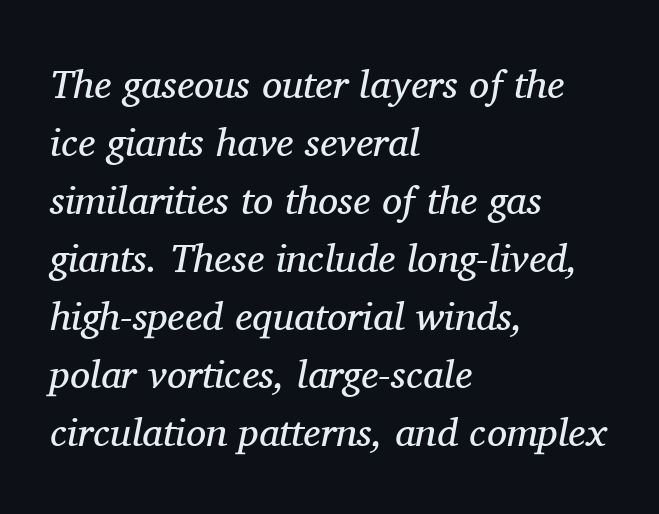
{"serif": "yes", "italic": "yes", "lean": "right", "slant_degrees": 11, "bold": "no", "weight": "regular", "width": "normal", "stroke_contrast": "medium", "x_height": "medium", "monospaced": "no", "underline": "no", "align": "left", "line_spacing": "normal", "line_spacing_ratio": 1.45, "letter_spacing": "normal", "letter_spacing_em": 0.0, "glyph_px": 40}
